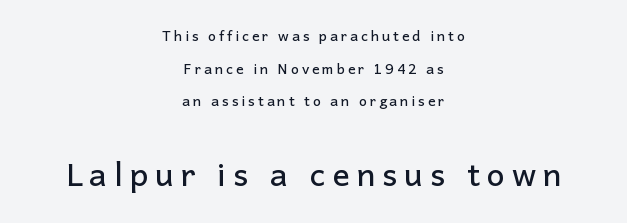
{"serif": "no", "italic": "no", "width": "normal", "stroke_contrast": "low", "x_height": "medium", "monospaced": "no", "underline": "no", "align": "center", "line_spacing": "loose", "line_spacing_ratio": 2.33, "letter_spacing": "wide", "letter_spacing_em": 0.21, "larger_block": "second", "size_ratio": 2.29, "glyph_px": 32}
